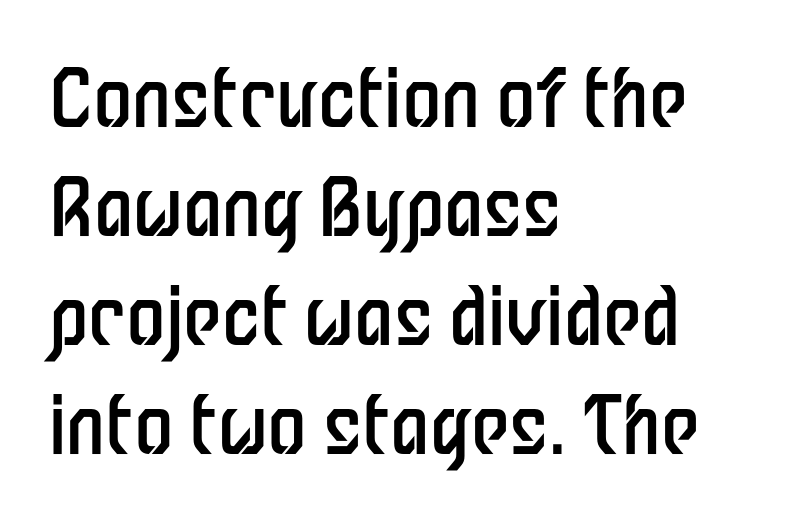
Q: Is the text bold? A: No.
Q: Is the text italic (slanted)? A: No, it is upright.
Q: Is the typeface a serif or a sans-serif typeface? A: Sans-serif.
Q: Is the text underlined? A: No.
Q: How is the paragraph aligned? A: Left-aligned.
Q: Is the spacing between letters normal or unusually wide? A: Normal.
Q: Is the spacing between lines tight, normal or loose? A: Normal.
Q: Width (condensed, normal, or wide)? A: Condensed.
Q: Stroke contrast? A: Low.
Q: x-height? A: Medium.
Q: Monospaced? A: No.
